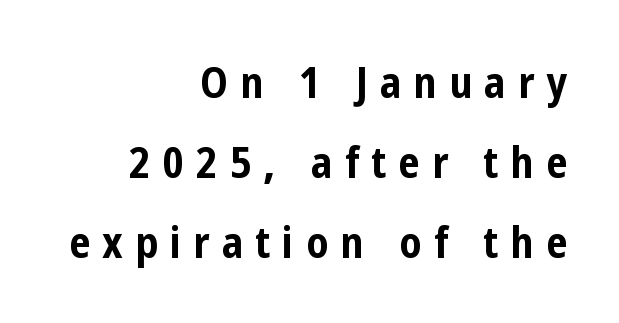
{"serif": "no", "italic": "no", "bold": "yes", "weight": "bold", "width": "condensed", "stroke_contrast": "low", "x_height": "medium", "monospaced": "no", "underline": "no", "align": "right", "line_spacing_ratio": 1.86, "letter_spacing": "wide", "letter_spacing_em": 0.28, "glyph_px": 43}
